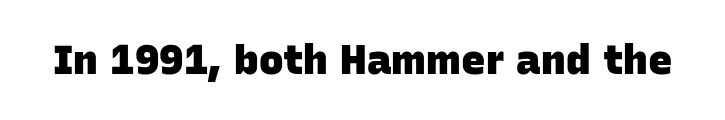
Q: Is the text bold? A: Yes.
Q: Is the typeface a serif or a sans-serif typeface? A: Sans-serif.
Q: Is the text underlined? A: No.
Q: Is the spacing between letters normal or unusually wide? A: Normal.
Q: Width (condensed, normal, or wide)? A: Normal.
Q: Stroke contrast? A: Low.
Q: x-height? A: Large.
Q: Monospaced? A: No.
